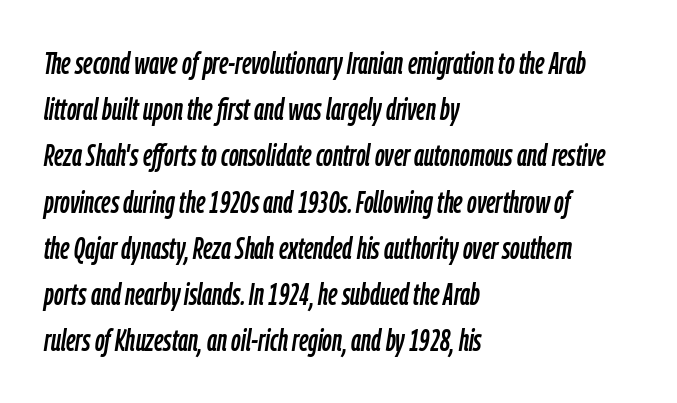
{"italic": "yes", "lean": "right", "slant_degrees": 9, "width": "condensed", "stroke_contrast": "low", "x_height": "medium", "monospaced": "no", "underline": "no", "align": "left", "line_spacing": "normal", "line_spacing_ratio": 1.54, "letter_spacing": "normal", "letter_spacing_em": 0.0, "glyph_px": 30}
